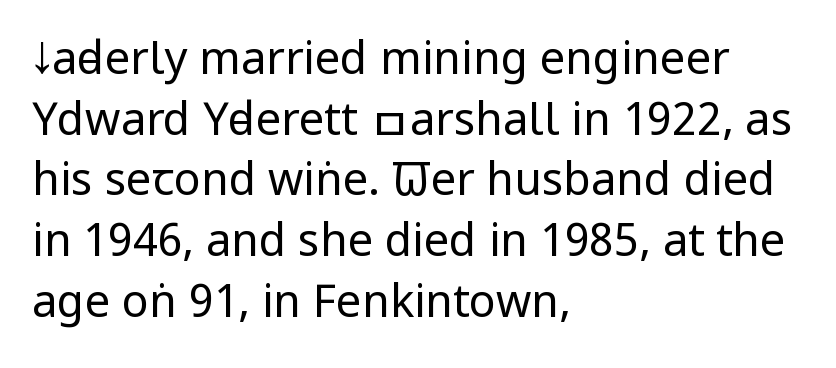
{"serif": "no", "italic": "no", "bold": "no", "weight": "regular", "width": "condensed", "stroke_contrast": "low", "x_height": "large", "monospaced": "no", "underline": "no", "align": "left", "line_spacing": "normal", "line_spacing_ratio": 1.35, "letter_spacing": "normal", "letter_spacing_em": 0.0, "glyph_px": 45}
